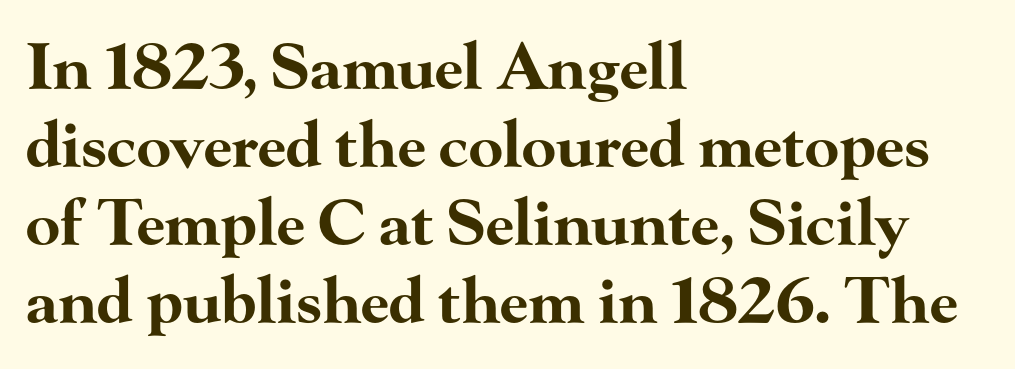
{"serif": "yes", "italic": "no", "bold": "yes", "weight": "bold", "width": "wide", "stroke_contrast": "high", "x_height": "small", "monospaced": "no", "underline": "no", "align": "left", "line_spacing_ratio": 1.24, "letter_spacing": "normal", "letter_spacing_em": 0.0, "glyph_px": 63}
